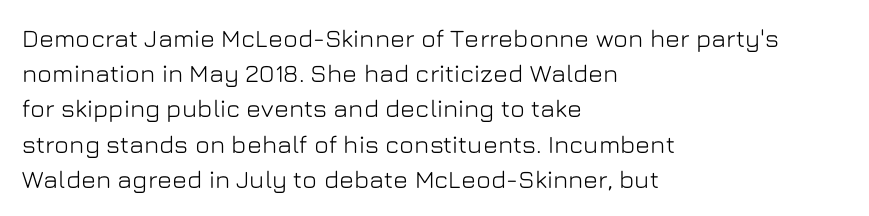
Posture: straight, roman, zero tilt. This rendering uses left alignment, leaving the right contour irregular. This sample keeps an unexceptional amount of space between lines. Bare-footed words on every line.
